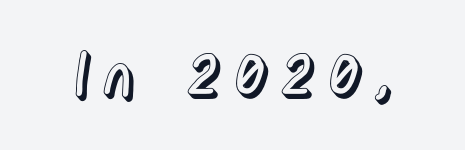
The image shows 60 px text type; set unusually wide letter spacing (+0.22 em), not underlined; a medium x-height.
